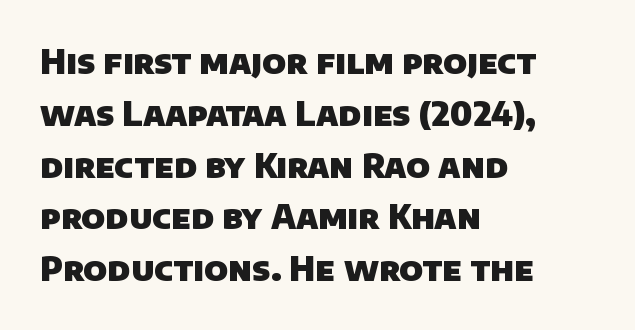
{"serif": "no", "bold": "yes", "weight": "heavy", "width": "normal", "stroke_contrast": "low", "x_height": "large", "monospaced": "no", "underline": "no", "align": "left", "line_spacing": "normal", "line_spacing_ratio": 1.57, "letter_spacing": "normal", "letter_spacing_em": 0.0, "glyph_px": 33}
